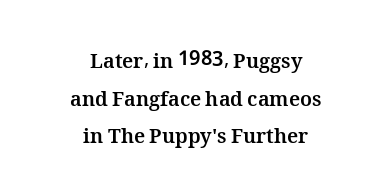
{"italic": "no", "bold": "yes", "underline": "no", "align": "center", "line_spacing_ratio": 1.88, "letter_spacing": "normal", "letter_spacing_em": 0.0, "glyph_px": 20}
